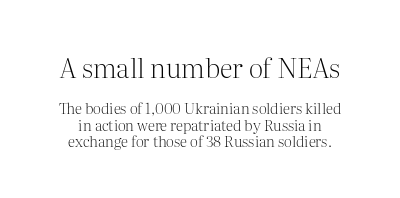
The lettering stays uniformly vertical, giving the passage a roman look. Two sizes are in play, and the larger belongs to the first block. Compared with typical paragraphs, the rows here are closer together. Each stroke keeps to a modest, everyday thickness or less. Students, note that the glyphs here touch the page at normal intervals.
